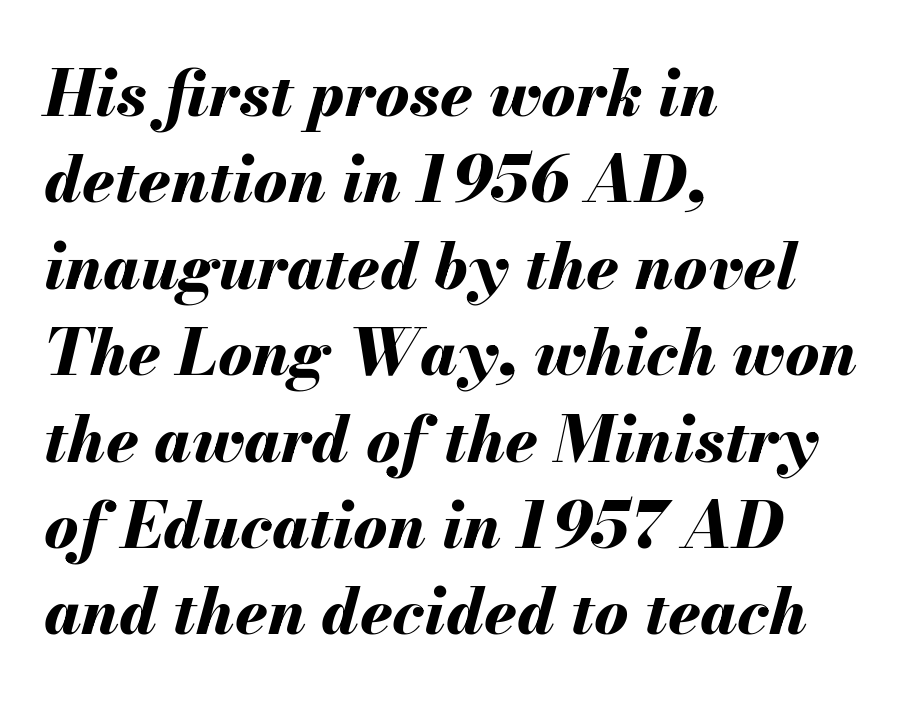
Slanted lettering throughout. A normal amount of white space separates one row of letters from the next. Strong, thick strokes mark this as bold type. A typesetter would call this proportional, since set widths differ per character.
